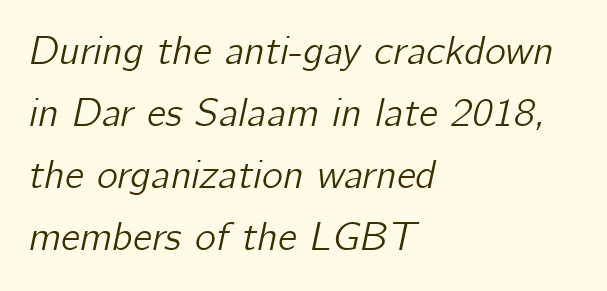
Q: Is the text italic (slanted)? A: Yes, it leans right by about 12 degrees.
Q: Is the text underlined? A: No.
Q: How is the paragraph aligned? A: Left-aligned.
Q: Is the spacing between letters normal or unusually wide? A: Normal.
Q: Is the spacing between lines tight, normal or loose? A: Normal.
Q: Width (condensed, normal, or wide)? A: Normal.
Q: Stroke contrast? A: Low.
Q: x-height? A: Medium.
Q: Monospaced? A: No.
